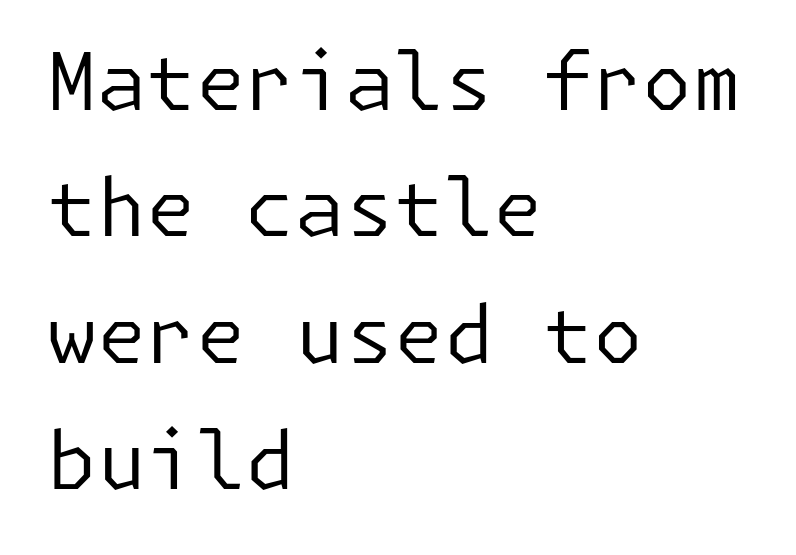
Default kerning and tracking; the words read as compact shapes. Casual observation: everything's shoved over to the left. Nothing sits at the stroke ends, so this counts as sans-serif. The leading is moderate, giving the passage an even texture. Clear beneath every line of the passage.
